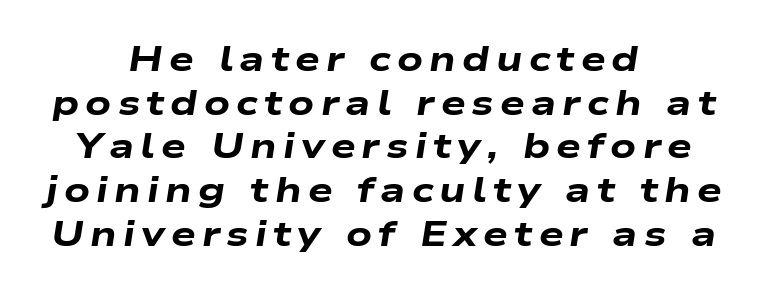
These lines are rendered in a variable-pitch font. The foot of each line stays bare and open. The rendering uses a moderate line-height, typical for paragraphs. Compared with a flush-left layout, this one balances lines on the center instead.
